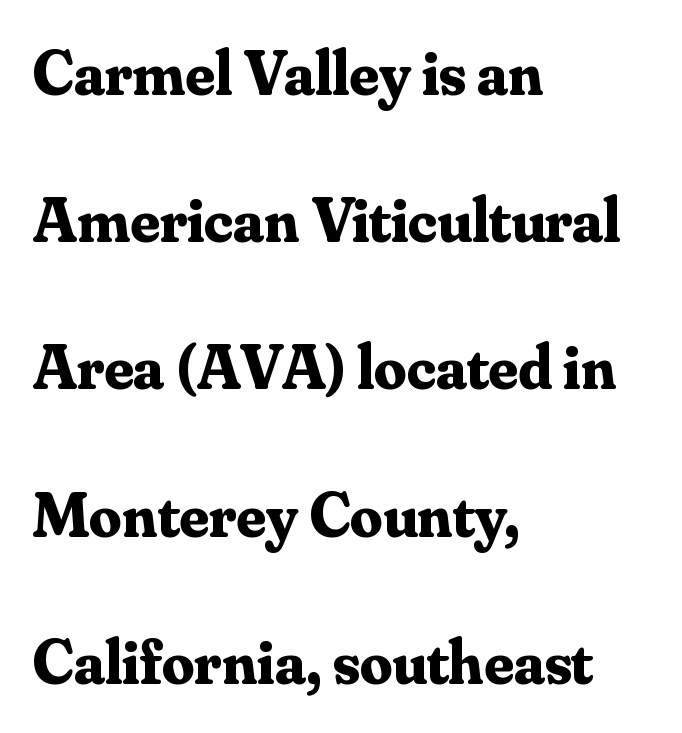
{"serif": "yes", "italic": "no", "bold": "yes", "weight": "bold", "width": "normal", "stroke_contrast": "medium", "x_height": "small", "monospaced": "no", "underline": "no", "align": "left", "line_spacing": "loose", "line_spacing_ratio": 2.3, "letter_spacing": "normal", "letter_spacing_em": 0.0, "glyph_px": 64}
